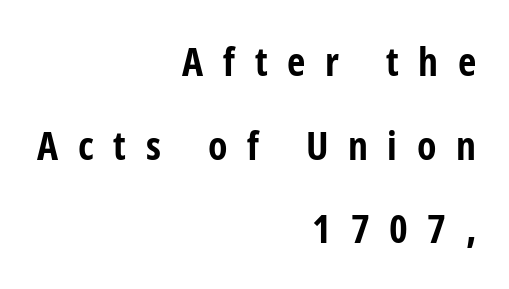
Q: Is the text bold? A: Yes.
Q: Is the text italic (slanted)? A: No, it is upright.
Q: Is the typeface a serif or a sans-serif typeface? A: Sans-serif.
Q: Is the text underlined? A: No.
Q: How is the paragraph aligned? A: Right-aligned.
Q: Is the spacing between letters normal or unusually wide? A: Unusually wide.
Q: Is the spacing between lines tight, normal or loose? A: Loose.
Q: Width (condensed, normal, or wide)? A: Condensed.
Q: Stroke contrast? A: Low.
Q: x-height? A: Medium.
Q: Monospaced? A: No.
